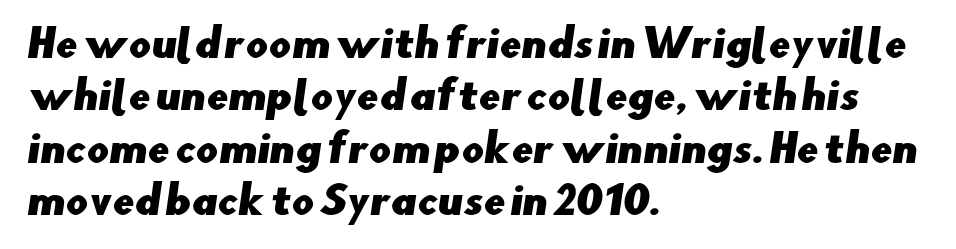
The image shows 39 px sans-serif type; set left-aligned, normal line spacing (1.34x), normal letter spacing, not underlined; low stroke contrast and a small x-height.
